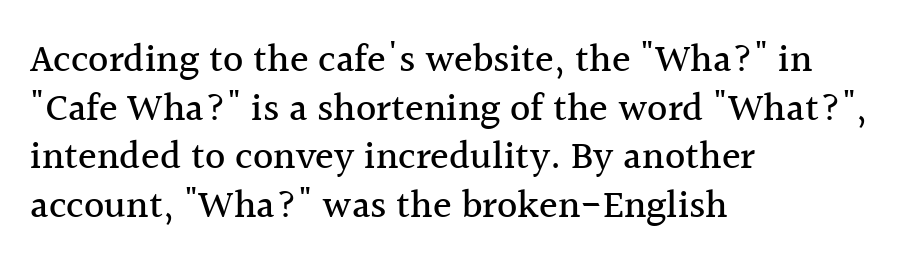
The image shows 39 px serif type, upright; set left-aligned, normal line spacing (1.25x), normal letter spacing, not underlined; a medium x-height.
